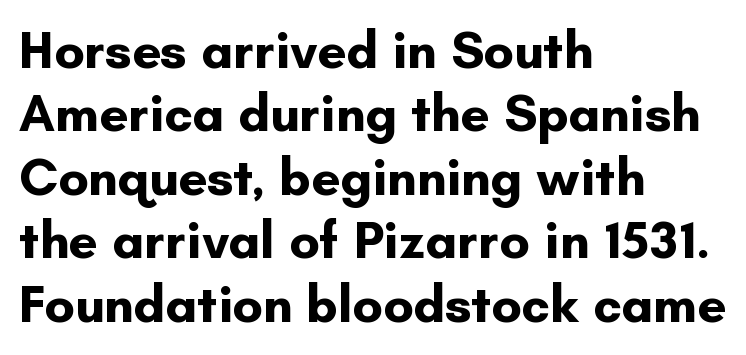
{"serif": "no", "italic": "no", "bold": "yes", "weight": "bold", "width": "normal", "stroke_contrast": "low", "x_height": "small", "monospaced": "no", "underline": "no", "align": "left", "line_spacing_ratio": 1.22, "letter_spacing": "normal", "letter_spacing_em": 0.0, "glyph_px": 52}
